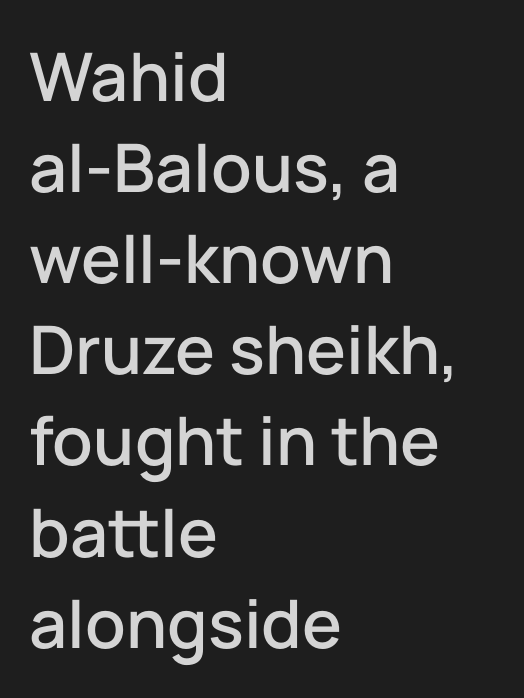
Q: Is the text italic (slanted)? A: No, it is upright.
Q: Is the typeface a serif or a sans-serif typeface? A: Sans-serif.
Q: Is the text underlined? A: No.
Q: How is the paragraph aligned? A: Left-aligned.
Q: Is the spacing between letters normal or unusually wide? A: Normal.
Q: Is the spacing between lines tight, normal or loose? A: Normal.
Q: Width (condensed, normal, or wide)? A: Normal.
Q: Stroke contrast? A: Low.
Q: x-height? A: Medium.
Q: Monospaced? A: No.
